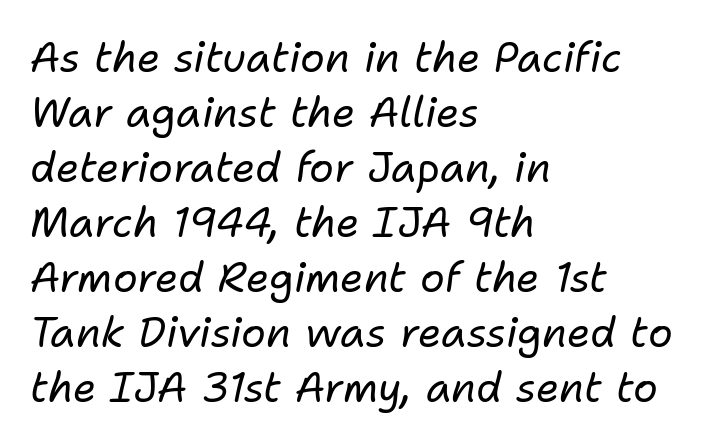
{"italic": "yes", "lean": "right", "slant_degrees": 11, "bold": "no", "weight": "regular", "width": "normal", "stroke_contrast": "low", "x_height": "medium", "monospaced": "no", "underline": "no", "align": "left", "line_spacing": "normal", "line_spacing_ratio": 1.34, "letter_spacing": "normal", "letter_spacing_em": 0.0, "glyph_px": 41}
